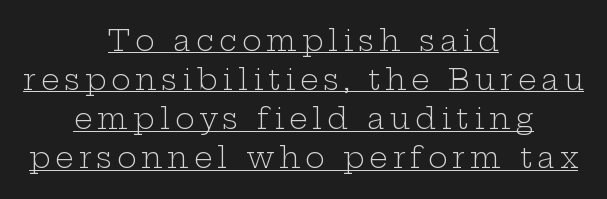
The image shows 29 px light, wide serif type, upright; set centered, normal line spacing (1.35x), underlined; low stroke contrast and a medium x-height.
